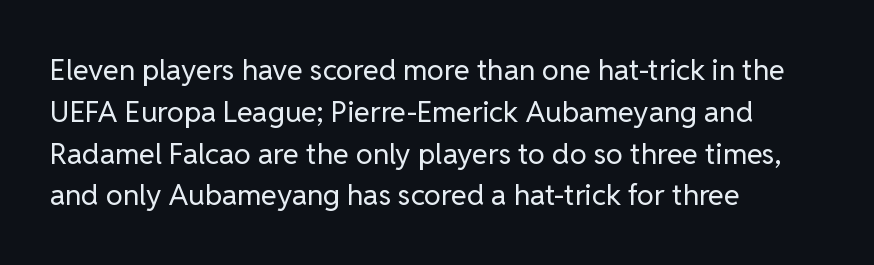
The image shows 29 px regular-weight sans-serif type, upright; set left-aligned, normal line spacing (1.44x), normal letter spacing, not underlined; low stroke contrast and a medium x-height.
